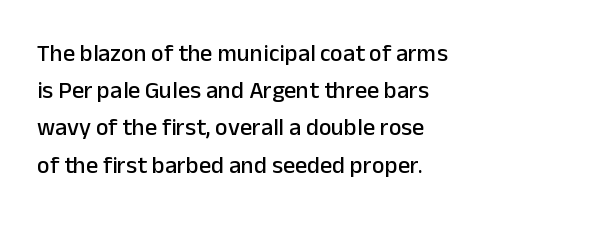
Interline gaps are of average width in this sample. The letters stand upright; this is a roman face. The face used here is rendered with its standard letterfit. Leftover space on each line is placed entirely after the last word. Beneath every word, the page is bare.
